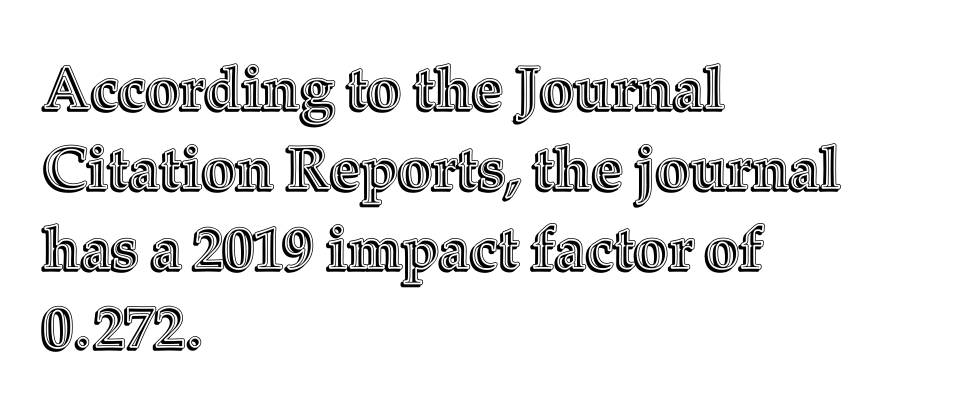
The image shows 60 px text type, upright; set left-aligned, normal line spacing (1.33x), normal letter spacing, not underlined; a medium x-height.
